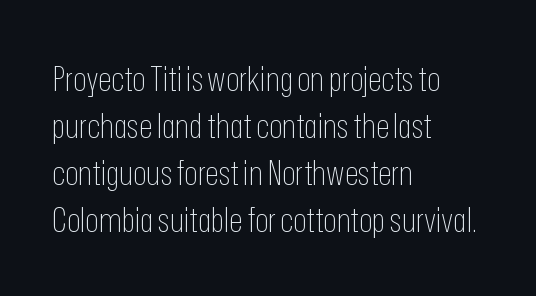
If you measured baseline to baseline, you'd find a middling distance. Unbolded letterforms with no extra heft. Line starts are locked; line ends wander. Nobody drew a line under any word here.
